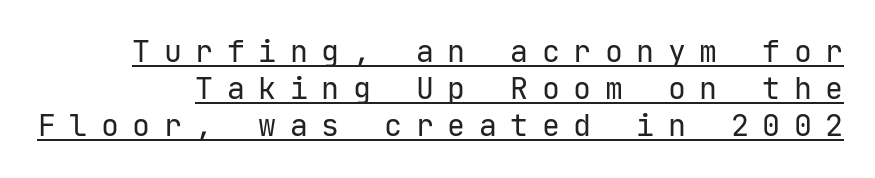
{"serif": "no", "italic": "no", "bold": "no", "weight": "regular", "width": "normal", "stroke_contrast": "low", "x_height": "medium", "monospaced": "yes", "underline": "yes", "line_spacing_ratio": 1.24, "letter_spacing": "wide", "letter_spacing_em": 0.45, "glyph_px": 30}
